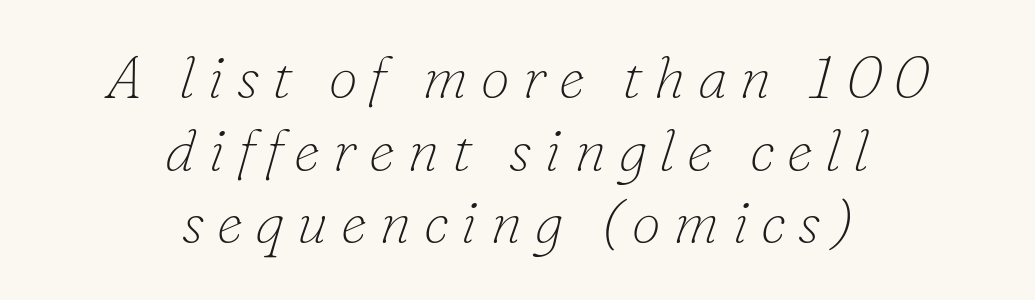
{"serif": "yes", "italic": "yes", "lean": "right", "slant_degrees": 16, "bold": "no", "weight": "thin", "width": "normal", "stroke_contrast": "low", "x_height": "small", "monospaced": "no", "underline": "no", "align": "center", "line_spacing_ratio": 1.23, "letter_spacing": "wide", "letter_spacing_em": 0.21, "glyph_px": 59}
